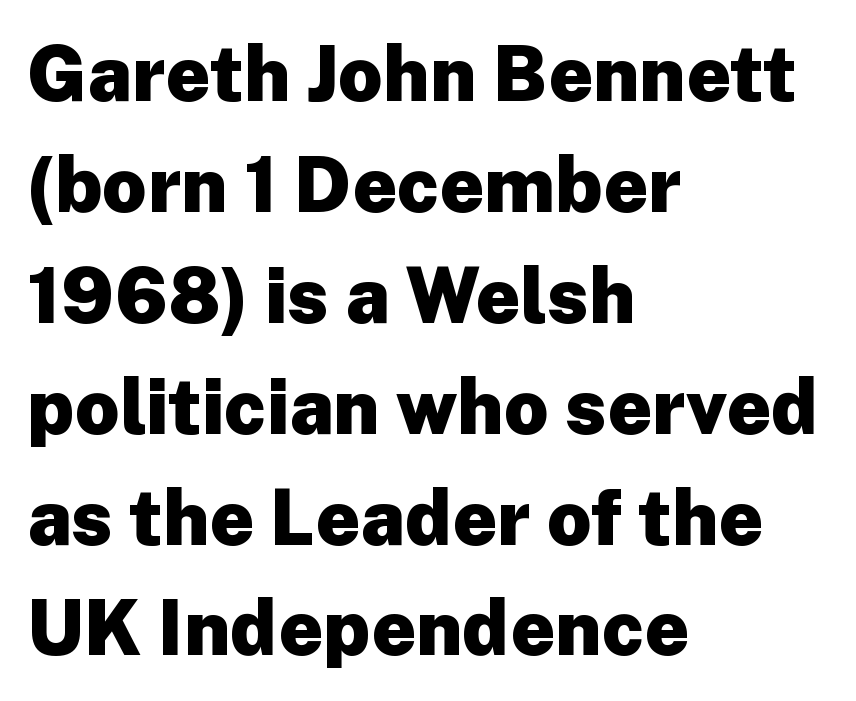
Caption: bold face, heavy strokes. Baseline-to-baseline distance is the conventional proportion of letter height. These lines are rendered in a variable-pitch font. The typography opts for an upright posture over an oblique one.
